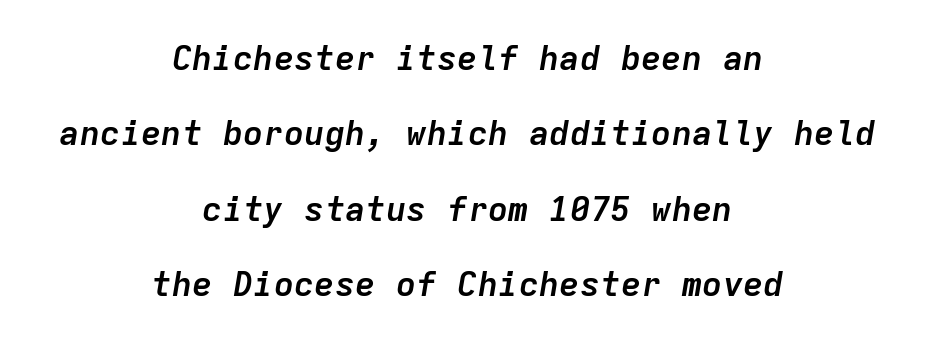
Q: Is the text bold? A: Yes.
Q: Is the text italic (slanted)? A: Yes, it leans right by about 9 degrees.
Q: Is the text underlined? A: No.
Q: How is the paragraph aligned? A: Centered.
Q: Is the spacing between letters normal or unusually wide? A: Normal.
Q: Is the spacing between lines tight, normal or loose? A: Loose.
Q: Width (condensed, normal, or wide)? A: Normal.
Q: Stroke contrast? A: Low.
Q: x-height? A: Medium.
Q: Monospaced? A: Yes.
